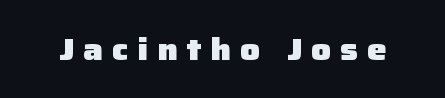
Words float on clear page, feet unadorned. Regarding serifs, this sample does without them. Plenty of ink on the page — the face is bold. Spacing verdict: proportional, widths tailored to each character.
